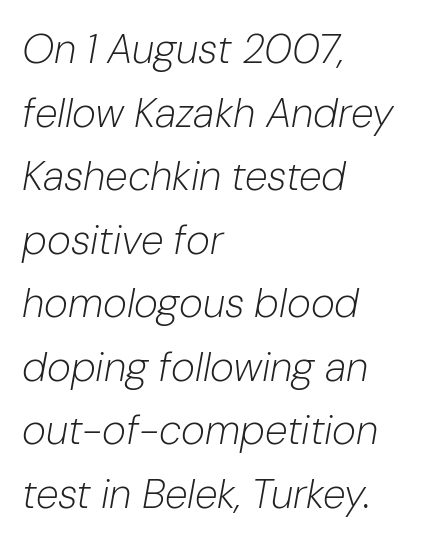
The compositor pushed each line to the left boundary. These lines were composed using italics. The face used here is rendered with its standard letterfit. If you measured baseline to baseline, you'd find a middling distance.
